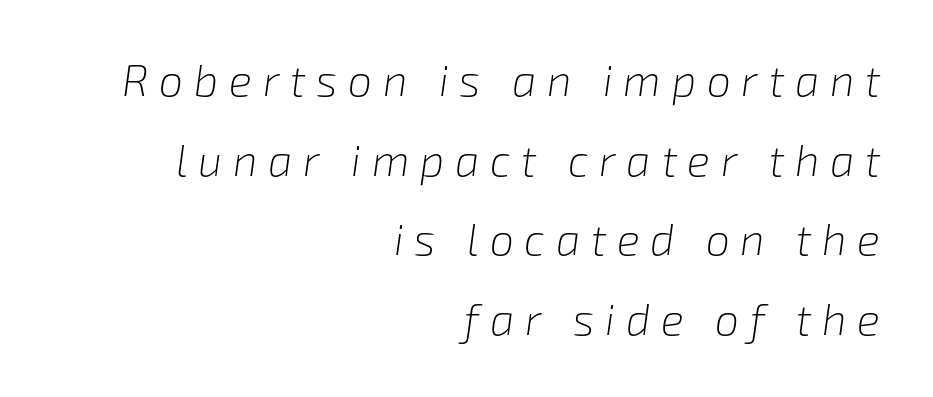
Q: Is the text bold? A: No.
Q: Is the text italic (slanted)? A: Yes, it leans right by about 8 degrees.
Q: Is the text underlined? A: No.
Q: How is the paragraph aligned? A: Right-aligned.
Q: Is the spacing between letters normal or unusually wide? A: Unusually wide.
Q: Width (condensed, normal, or wide)? A: Normal.
Q: Stroke contrast? A: Low.
Q: x-height? A: Medium.
Q: Monospaced? A: No.
